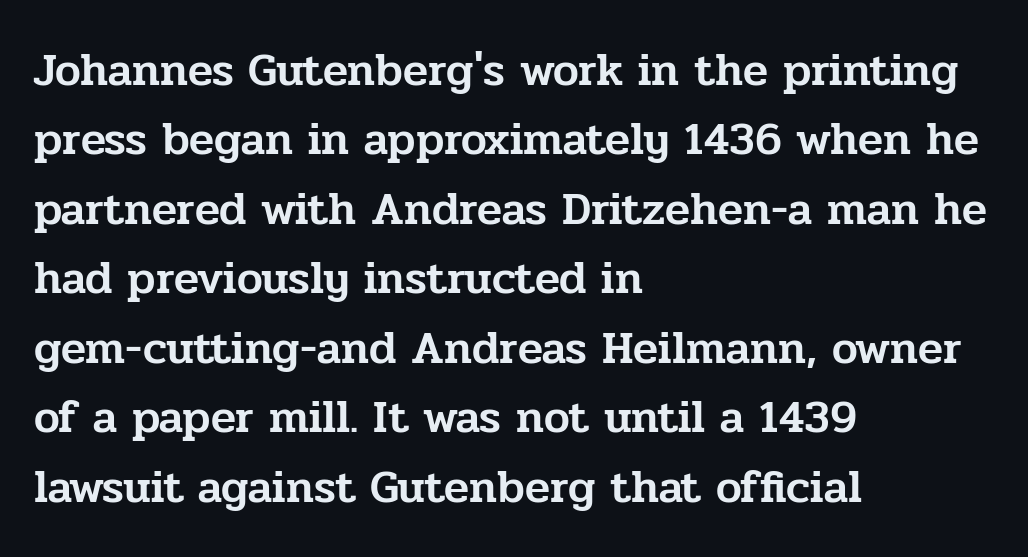
The image shows 46 px serif type, upright; set left-aligned, normal line spacing (1.51x), normal letter spacing, not underlined; low stroke contrast and a medium x-height.
